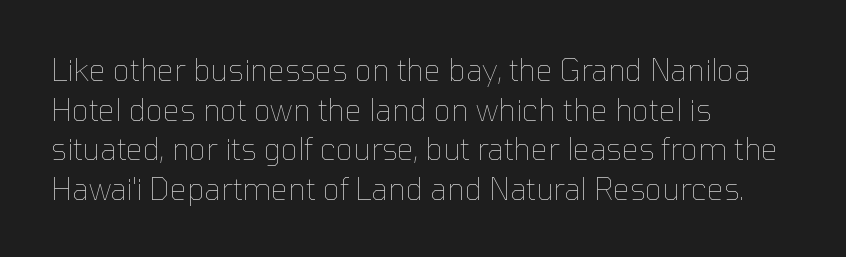
{"italic": "no", "bold": "no", "weight": "thin", "width": "normal", "stroke_contrast": "low", "x_height": "medium", "monospaced": "no", "underline": "no", "align": "left", "line_spacing": "normal", "line_spacing_ratio": 1.32, "letter_spacing": "normal", "letter_spacing_em": 0.0, "glyph_px": 30}
